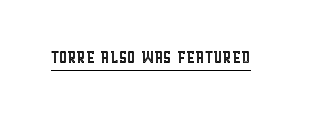
The image shows 21 px text type, upright; set normal letter spacing, underlined.
